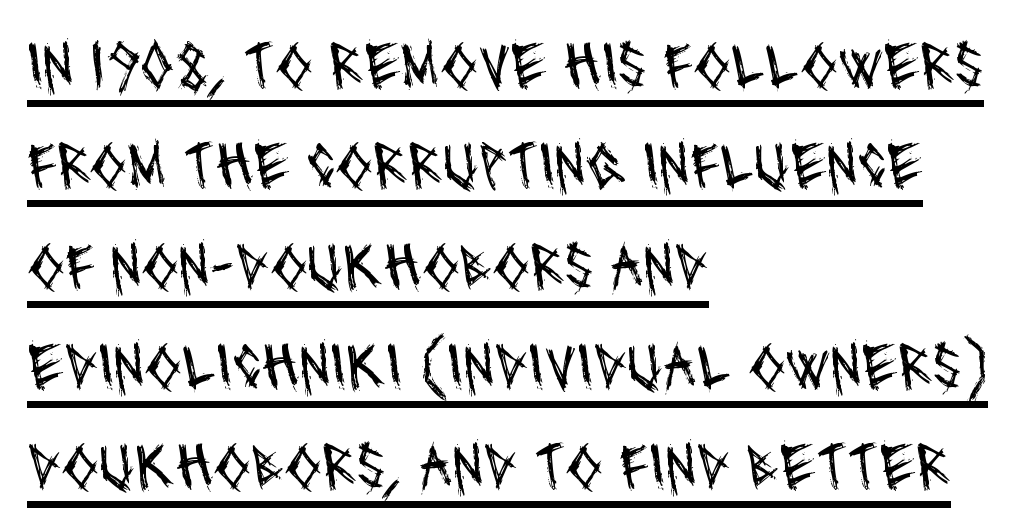
The image shows 66 px regular-weight, condensed sans-serif type; set left-aligned, normal line spacing (1.52x), normal letter spacing, underlined; medium stroke contrast and a large x-height.
